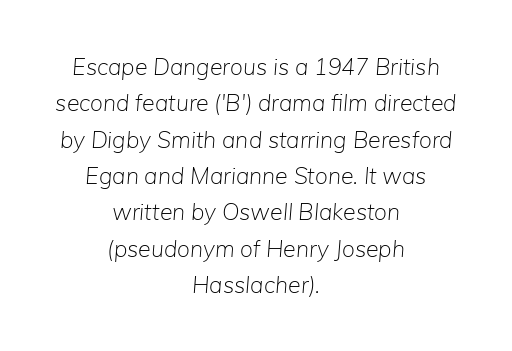
Q: Is the text bold? A: No.
Q: Is the text italic (slanted)? A: Yes, it leans right by about 5 degrees.
Q: Is the text underlined? A: No.
Q: How is the paragraph aligned? A: Centered.
Q: Is the spacing between letters normal or unusually wide? A: Normal.
Q: Is the spacing between lines tight, normal or loose? A: Normal.
